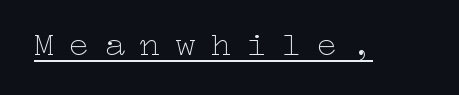
Q: Is the text bold? A: No.
Q: Is the text italic (slanted)? A: No, it is upright.
Q: Is the text underlined? A: Yes.
Q: Is the spacing between letters normal or unusually wide? A: Unusually wide.
Q: Width (condensed, normal, or wide)? A: Wide.
Q: Stroke contrast? A: Low.
Q: x-height? A: Medium.
